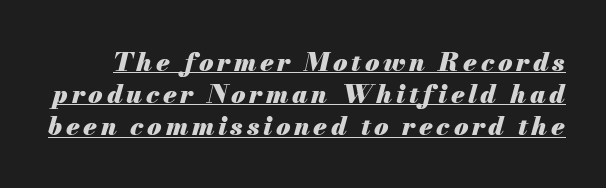
The image shows 26 px bold type, italic (leaning right); set line spacing 1.24x, underlined.
